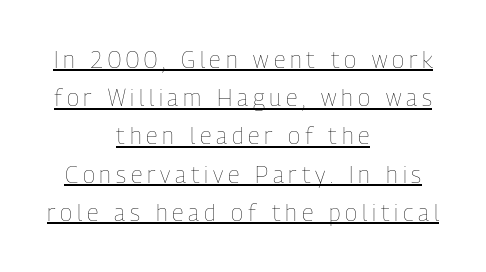
The image shows 23 px text type, upright; set centered, normal line spacing (1.66x), unusually wide letter spacing (+0.21 em), underlined.
